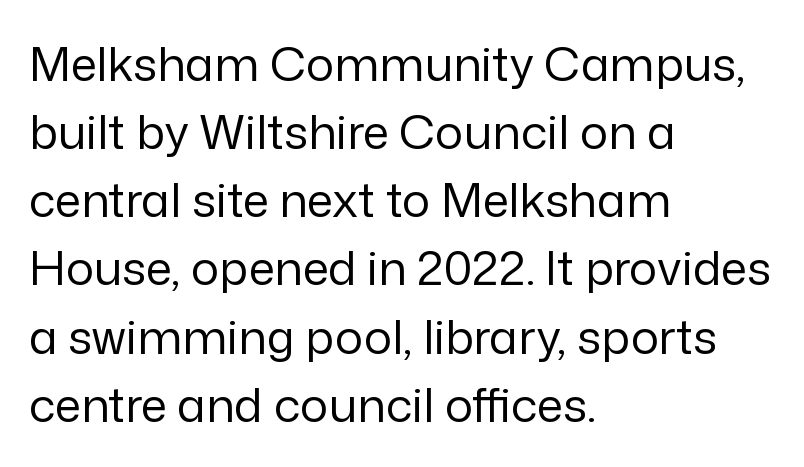
Each letter's strokes conclude bluntly, with no projecting serifs. The space directly below the letters is spotless. This block has exactly the height ordinary leading produces. This rendering leaves character spacing at its baseline value. The paragraph has a hard left edge and a soft right edge.
